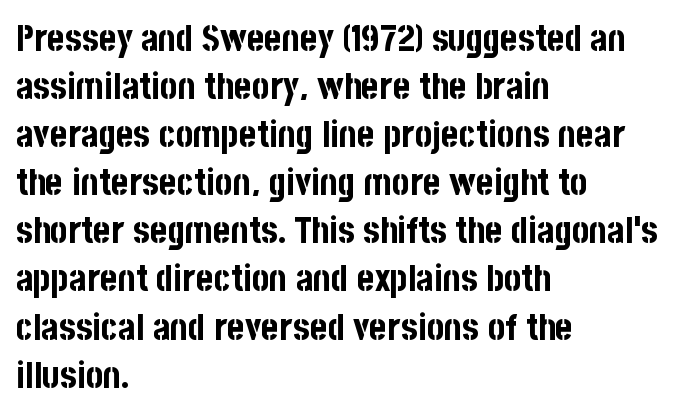
The image shows 37 px bold, condensed sans-serif type, upright; set left-aligned, normal line spacing (1.3x), normal letter spacing, not underlined; low stroke contrast and a large x-height.
